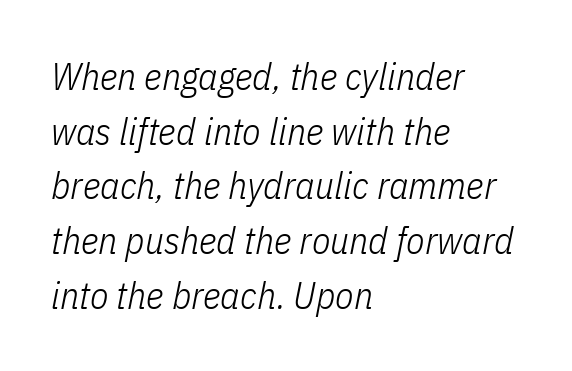
{"italic": "yes", "lean": "right", "slant_degrees": 11, "bold": "no", "weight": "light", "width": "condensed", "stroke_contrast": "low", "x_height": "medium", "monospaced": "no", "underline": "no", "align": "left", "line_spacing": "normal", "line_spacing_ratio": 1.44, "letter_spacing": "normal", "letter_spacing_em": 0.0, "glyph_px": 38}
